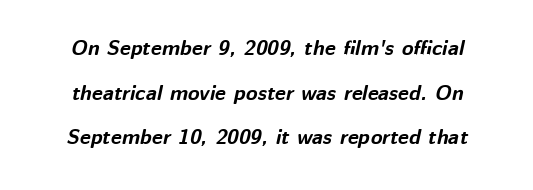
Set as a true bold cut, around the 700 mark. The specimen reads as italic at a glance. The zone under the glyphs is completely vacant. A typesetter would call this leading open, well beyond the default. The whitespace from short lines is split evenly between both sides. Default kerning and tracking; the words read as compact shapes.
